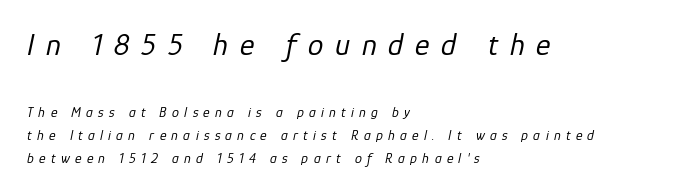
Q: Is the text bold? A: No.
Q: Is the text italic (slanted)? A: Yes, it leans right by about 12 degrees.
Q: Is the text underlined? A: No.
Q: How is the paragraph aligned? A: Left-aligned.
Q: Is the spacing between letters normal or unusually wide? A: Unusually wide.
Q: Is the spacing between lines tight, normal or loose? A: Normal.
Q: Which block of text is set in a larger size, the first (top) or the second (bottom)? A: The first (top) one.
Q: Width (condensed, normal, or wide)? A: Normal.
Q: Stroke contrast? A: Low.
Q: x-height? A: Medium.
Q: Monospaced? A: No.
